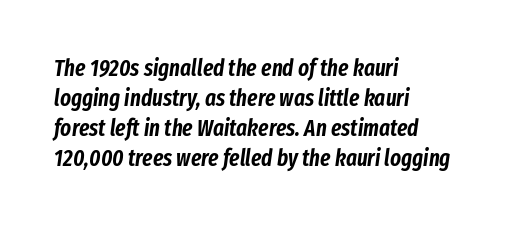
{"italic": "yes", "lean": "right", "slant_degrees": 8, "underline": "no", "align": "left", "line_spacing": "normal", "line_spacing_ratio": 1.31, "letter_spacing": "normal", "letter_spacing_em": 0.0, "glyph_px": 23}
